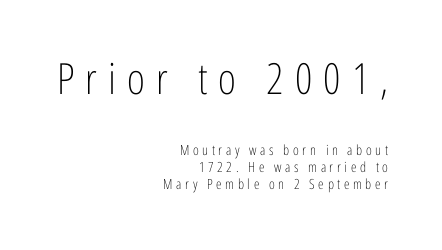
On a weight scale, this lands at 450 or below. These lines are set flush right with a ragged left edge. Check the space under the baseline: it is left empty. Display-style spreading of the glyphs; the letterfit is very open. Size hierarchy here favors the leading block over the trailing one.
